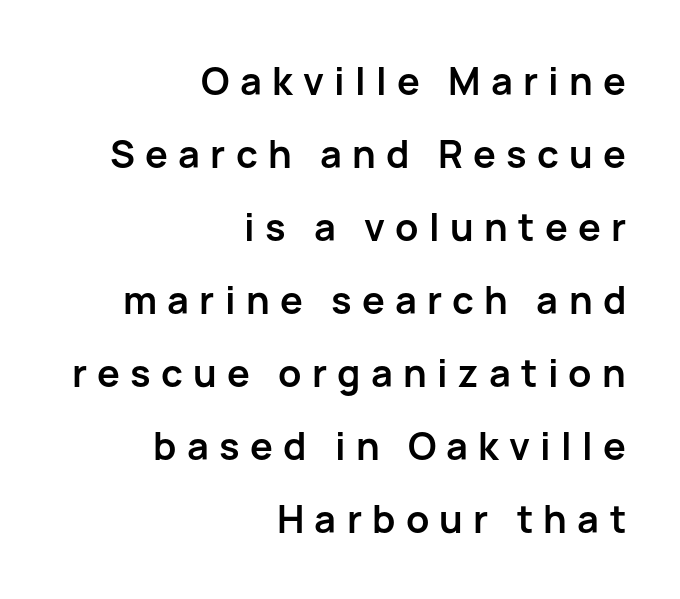
The image shows 38 px semibold sans-serif type, upright; set right-aligned, loose line spacing (1.92x), unusually wide letter spacing (+0.27 em), not underlined; low stroke contrast and a medium x-height.
